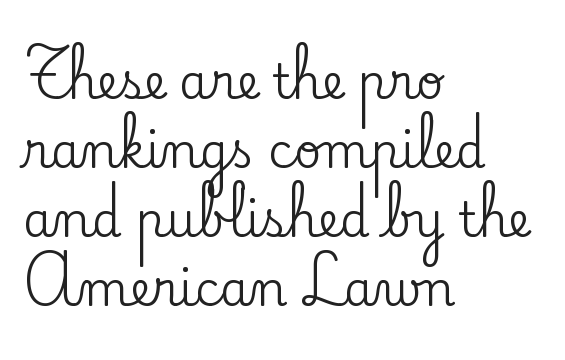
Each letter keeps its own natural width here, so spacing adapts to shape. It's the straight-up-and-down kind of type. Vertically, the passage feels balanced, rows spaced as you'd expect. How are the letters spaced? Ordinarily, with no added tracking.
